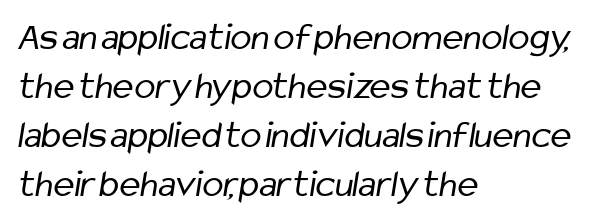
Q: Is the text bold? A: No.
Q: Is the typeface a serif or a sans-serif typeface? A: Sans-serif.
Q: Is the text underlined? A: No.
Q: How is the paragraph aligned? A: Left-aligned.
Q: Is the spacing between letters normal or unusually wide? A: Normal.
Q: Is the spacing between lines tight, normal or loose? A: Normal.
Q: Width (condensed, normal, or wide)? A: Condensed.
Q: Stroke contrast? A: Low.
Q: x-height? A: Medium.
Q: Monospaced? A: No.
